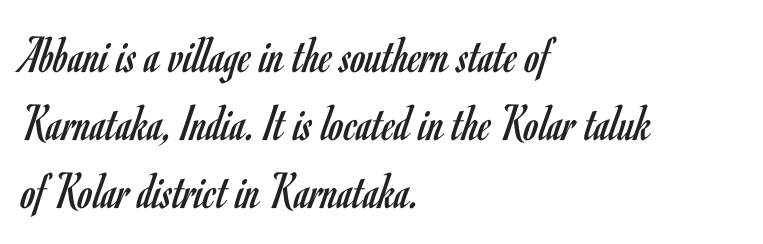
Q: Is the text bold? A: No.
Q: Is the text italic (slanted)? A: Yes.
Q: Is the typeface a serif or a sans-serif typeface? A: Sans-serif.
Q: Is the text underlined? A: No.
Q: How is the paragraph aligned? A: Left-aligned.
Q: Is the spacing between letters normal or unusually wide? A: Normal.
Q: Is the spacing between lines tight, normal or loose? A: Normal.
Q: Width (condensed, normal, or wide)? A: Condensed.
Q: Stroke contrast? A: Low.
Q: x-height? A: Small.
Q: Monospaced? A: No.
